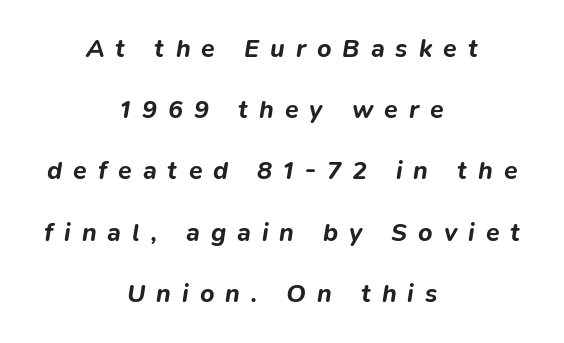
The image shows 25 px bold type, italic (leaning right); set centered, loose line spacing (2.45x), unusually wide letter spacing (+0.44 em), not underlined.
